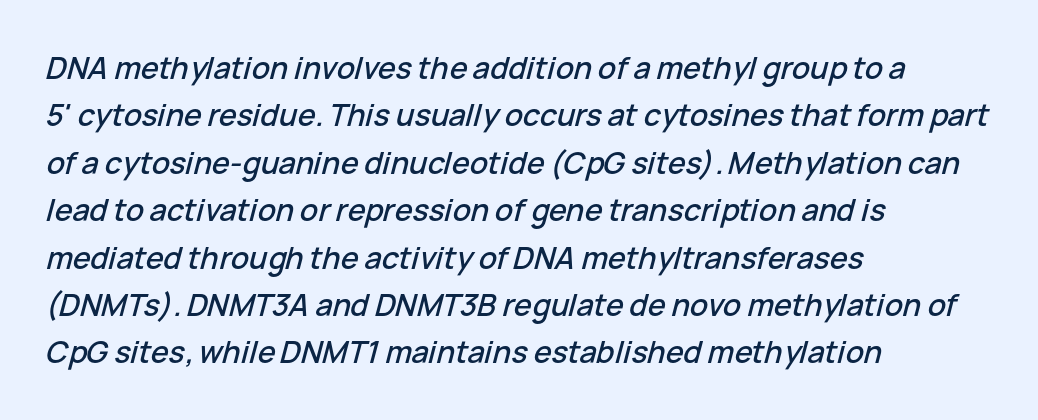
Whoever set this chose a conventional vertical rhythm. Left-aligned paragraph, ragged on the right. Here the designer chose a conventional face with non-uniform glyph widths. You can tell it's italic because the verticals aren't actually vertical.
